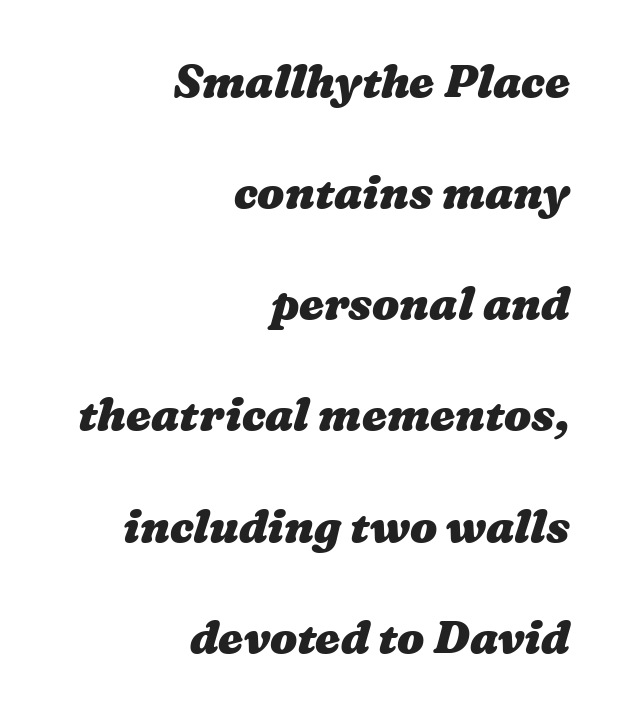
Here the designer chose a conventional face with non-uniform glyph widths. Caption: bold face, heavy strokes. This sample uses plain, unmodified letter spacing. Reading down the block, your eye finds every line finishing at a fixed right position. The specimen omits any rule beneath the text block's lines.
